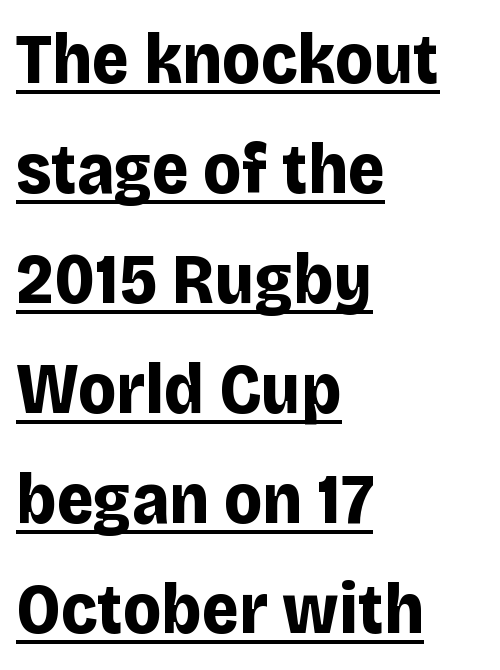
{"serif": "no", "italic": "no", "bold": "yes", "weight": "bold", "width": "normal", "stroke_contrast": "low", "x_height": "large", "monospaced": "no", "underline": "yes", "align": "left", "line_spacing": "normal", "line_spacing_ratio": 1.55, "letter_spacing": "normal", "letter_spacing_em": 0.0, "glyph_px": 71}
